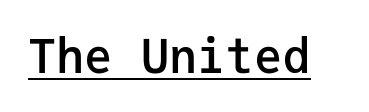
Quick note: underline on. A bit beefed up — I'd call it semibold rather than bold. The type sits square on the baseline with zero lean. Compared with typical body copy, the letter spacing here is the same. The designer went with a sans here, leaving each stem footless.
